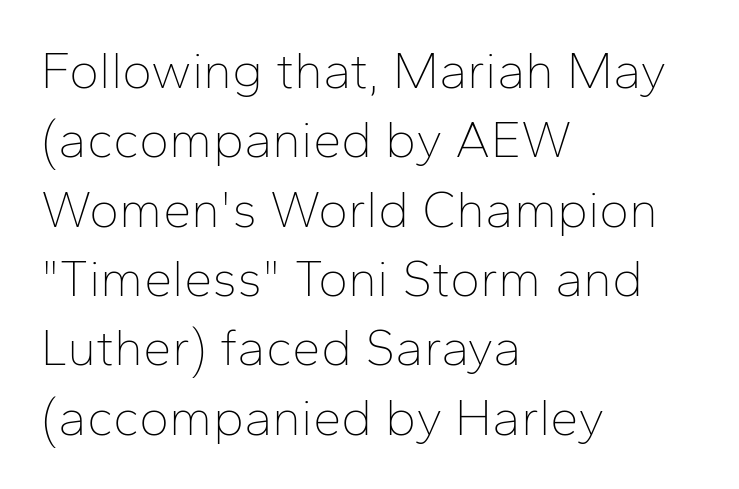
Q: Is the text bold? A: No.
Q: Is the text italic (slanted)? A: No, it is upright.
Q: Is the typeface a serif or a sans-serif typeface? A: Sans-serif.
Q: Is the text underlined? A: No.
Q: How is the paragraph aligned? A: Left-aligned.
Q: Is the spacing between letters normal or unusually wide? A: Normal.
Q: Is the spacing between lines tight, normal or loose? A: Normal.
Q: Width (condensed, normal, or wide)? A: Normal.
Q: Stroke contrast? A: Low.
Q: x-height? A: Medium.
Q: Monospaced? A: No.
